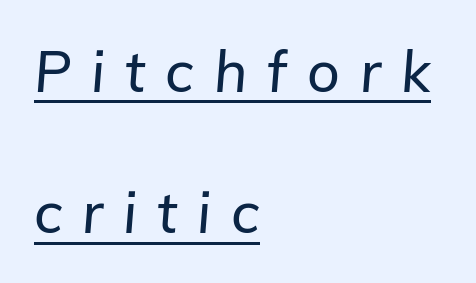
Q: Is the text italic (slanted)? A: Yes, it leans right by about 5 degrees.
Q: Is the text underlined? A: Yes.
Q: How is the paragraph aligned? A: Left-aligned.
Q: Is the spacing between letters normal or unusually wide? A: Unusually wide.
Q: Is the spacing between lines tight, normal or loose? A: Loose.
Q: Width (condensed, normal, or wide)? A: Normal.
Q: Stroke contrast? A: Low.
Q: x-height? A: Medium.
Q: Monospaced? A: No.
